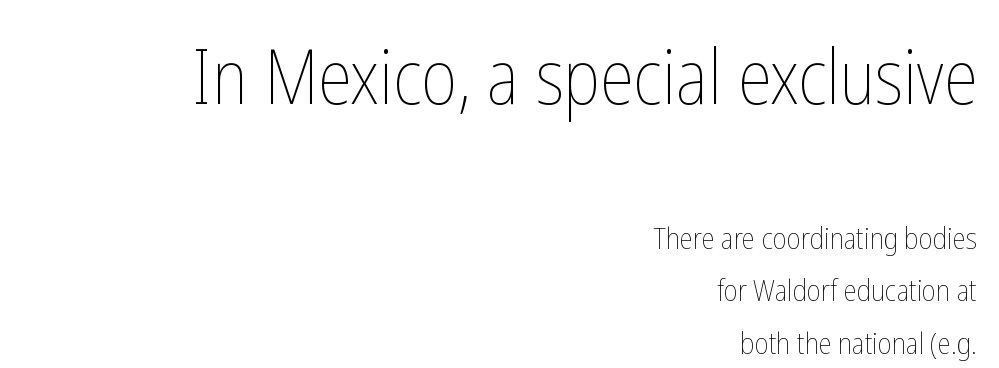
The image shows 76 px thin, condensed type, upright; set right-aligned, line spacing 1.75x, normal letter spacing, not underlined; the first (top) block is 2.53x larger; low stroke contrast and a medium x-height.
